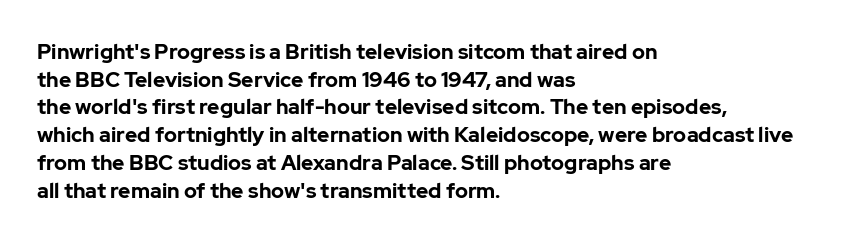
{"italic": "no", "bold": "yes", "underline": "no", "align": "left", "line_spacing": "normal", "line_spacing_ratio": 1.32, "letter_spacing": "normal", "letter_spacing_em": 0.0, "glyph_px": 21}
